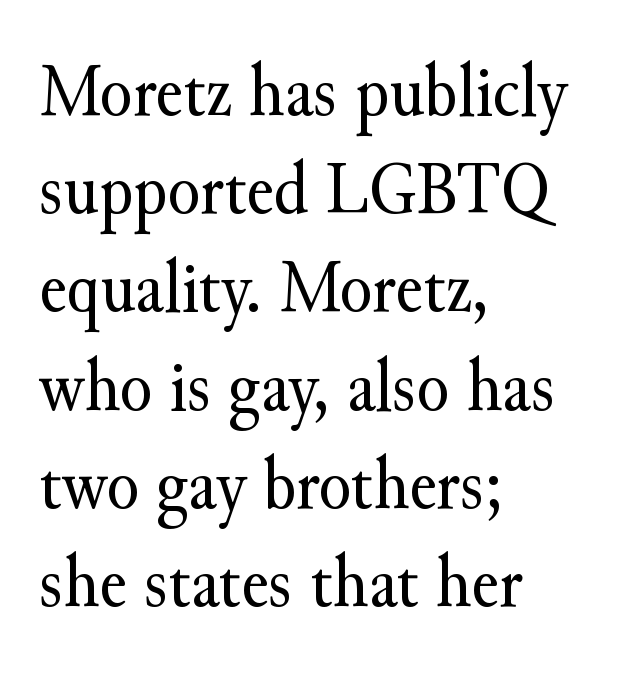
The image shows 75 px regular-weight serif type, upright; set left-aligned, normal line spacing (1.31x), normal letter spacing, not underlined; medium stroke contrast and a small x-height.
